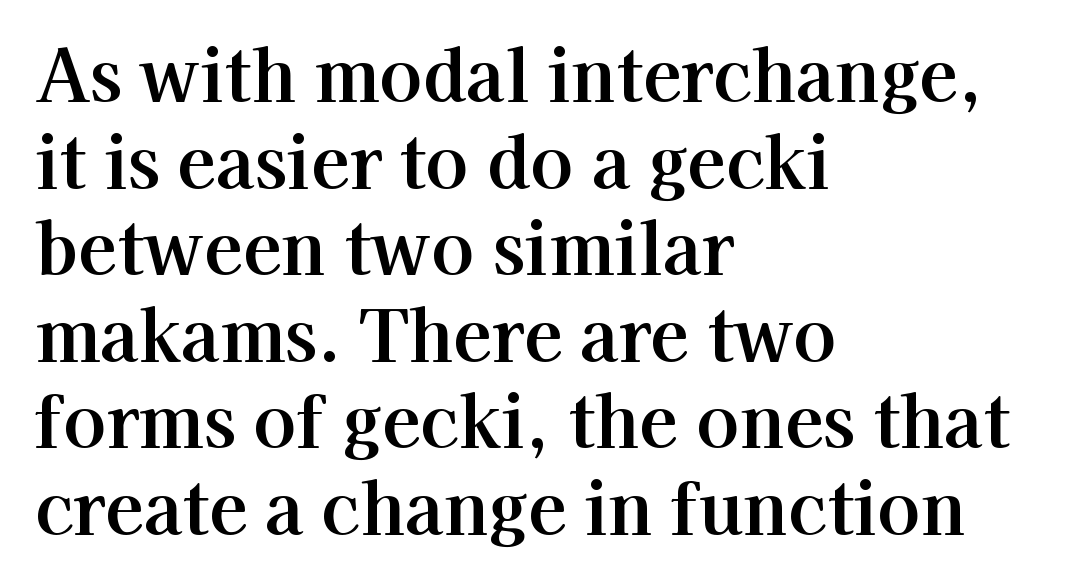
Q: Is the text italic (slanted)? A: No, it is upright.
Q: Is the typeface a serif or a sans-serif typeface? A: Serif.
Q: Is the text underlined? A: No.
Q: How is the paragraph aligned? A: Left-aligned.
Q: Is the spacing between letters normal or unusually wide? A: Normal.
Q: Width (condensed, normal, or wide)? A: Normal.
Q: Stroke contrast? A: High.
Q: x-height? A: Medium.
Q: Monospaced? A: No.
